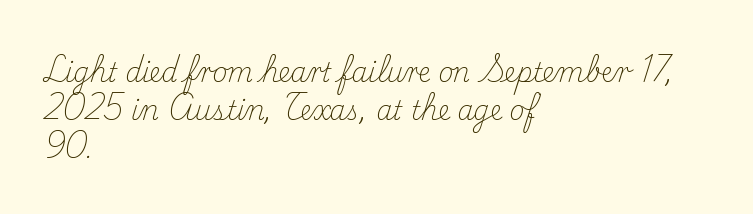
The image shows 26 px text type; set left-aligned, normal line spacing (1.46x), normal letter spacing, not underlined.
